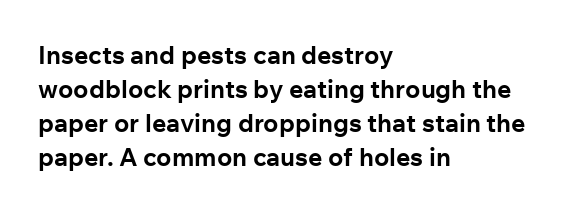
The image shows 25 px bold type, upright; set left-aligned, normal line spacing (1.36x), normal letter spacing, not underlined.
